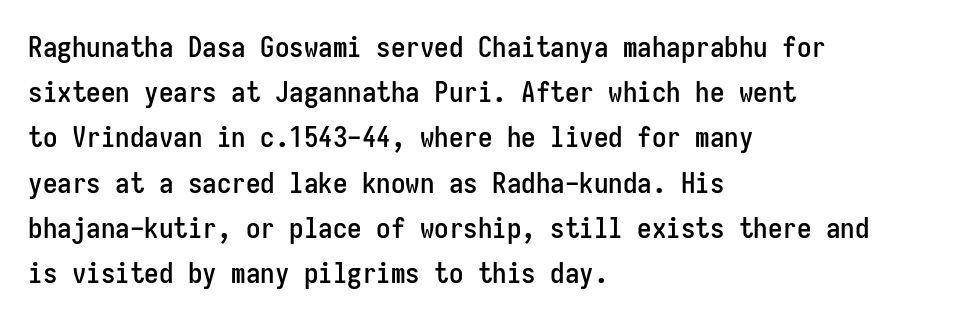
Tracking value appears to be zero — textbook default spacing. The lines sit at an ordinary, default distance from one another. You can tell it's not italic because the verticals are truly vertical. Every row of glyphs begins at an identical x-position on the left. Do the characters align in a grid? Yes, the font is monospaced.
